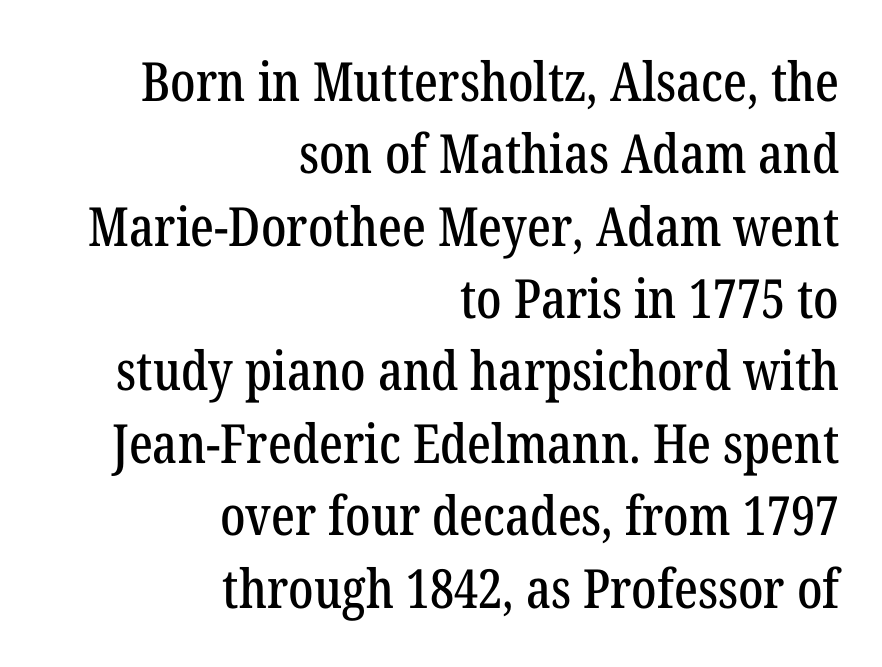
Q: Is the text italic (slanted)? A: No, it is upright.
Q: Is the typeface a serif or a sans-serif typeface? A: Serif.
Q: Is the text underlined? A: No.
Q: How is the paragraph aligned? A: Right-aligned.
Q: Is the spacing between letters normal or unusually wide? A: Normal.
Q: Is the spacing between lines tight, normal or loose? A: Normal.
Q: Width (condensed, normal, or wide)? A: Condensed.
Q: Stroke contrast? A: Low.
Q: x-height? A: Medium.
Q: Monospaced? A: No.
